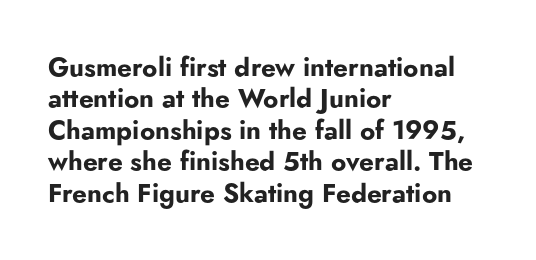
{"italic": "no", "bold": "yes", "underline": "no", "align": "left", "line_spacing_ratio": 1.21, "letter_spacing": "normal", "letter_spacing_em": 0.0, "glyph_px": 26}
